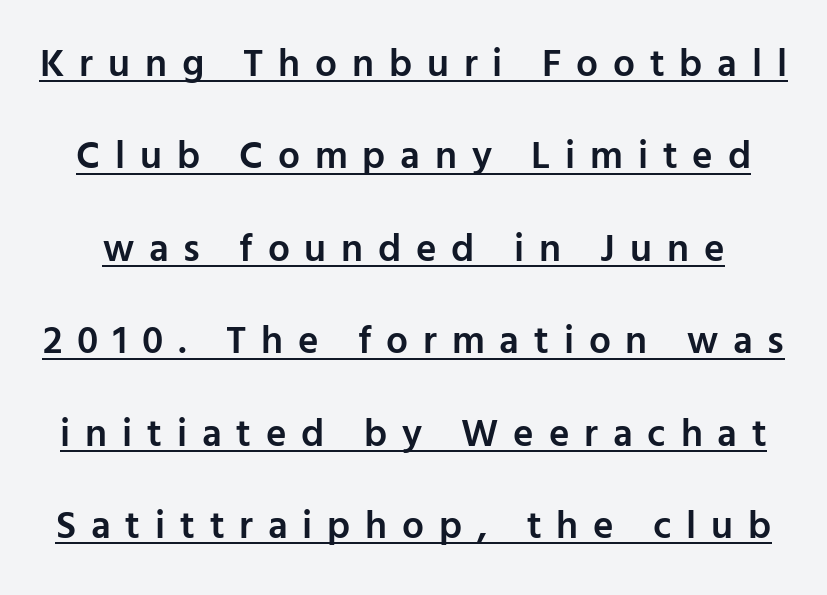
Q: Is the text bold? A: Semi-bold.
Q: Is the text italic (slanted)? A: No, it is upright.
Q: Is the typeface a serif or a sans-serif typeface? A: Sans-serif.
Q: Is the text underlined? A: Yes.
Q: Is the spacing between letters normal or unusually wide? A: Unusually wide.
Q: Is the spacing between lines tight, normal or loose? A: Loose.
Q: Width (condensed, normal, or wide)? A: Normal.
Q: Stroke contrast? A: Low.
Q: x-height? A: Medium.
Q: Monospaced? A: No.
